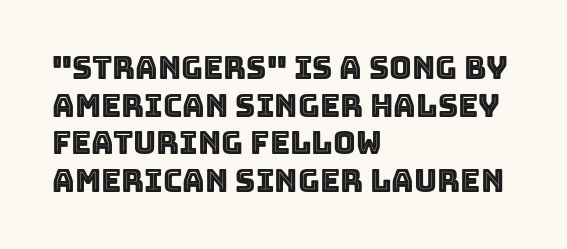
Q: Is the text italic (slanted)? A: No, it is upright.
Q: Is the text underlined? A: No.
Q: How is the paragraph aligned? A: Left-aligned.
Q: Is the spacing between letters normal or unusually wide? A: Normal.
Q: Width (condensed, normal, or wide)? A: Normal.
Q: x-height? A: Large.
Q: Monospaced? A: No.
